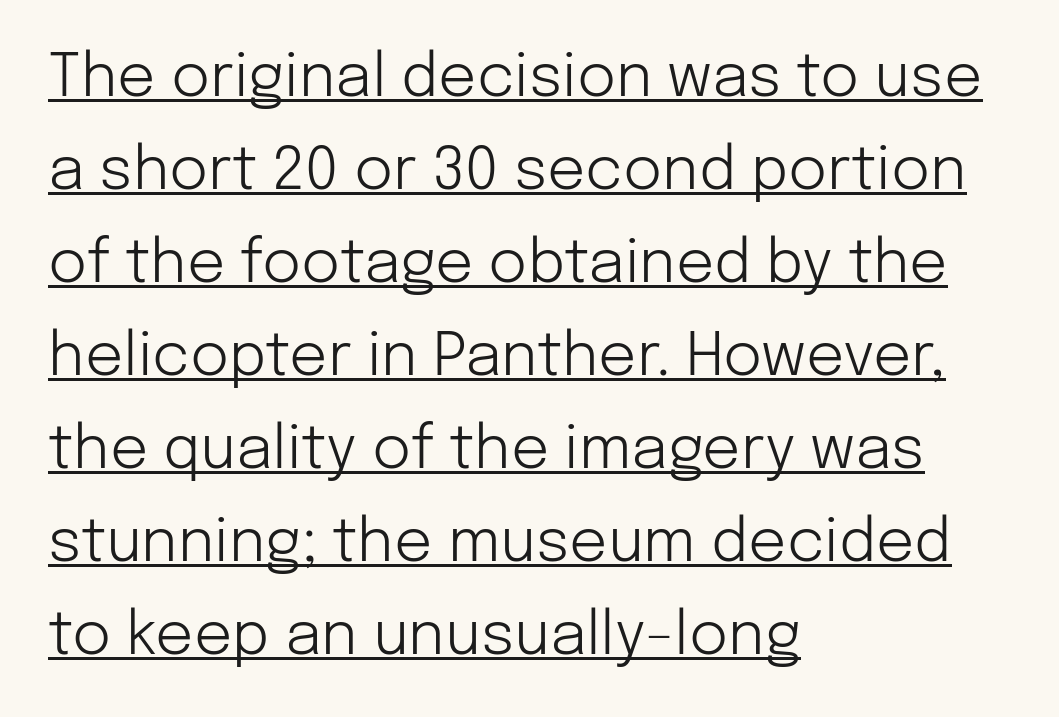
Q: Is the text bold? A: No.
Q: Is the text italic (slanted)? A: No, it is upright.
Q: Is the typeface a serif or a sans-serif typeface? A: Sans-serif.
Q: Is the text underlined? A: Yes.
Q: How is the paragraph aligned? A: Left-aligned.
Q: Is the spacing between letters normal or unusually wide? A: Normal.
Q: Is the spacing between lines tight, normal or loose? A: Normal.
Q: Width (condensed, normal, or wide)? A: Normal.
Q: Stroke contrast? A: Low.
Q: x-height? A: Medium.
Q: Monospaced? A: No.
